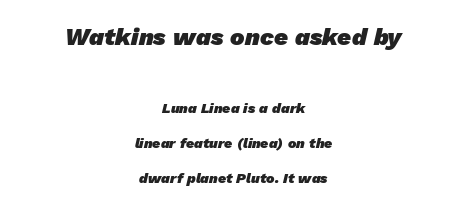
The compositor balanced each line on the midline. Summary of weight: heavy, a full bold. Size contrast runs from large at the top to small at the bottom. Unmarked baselines from the first word to the last.
